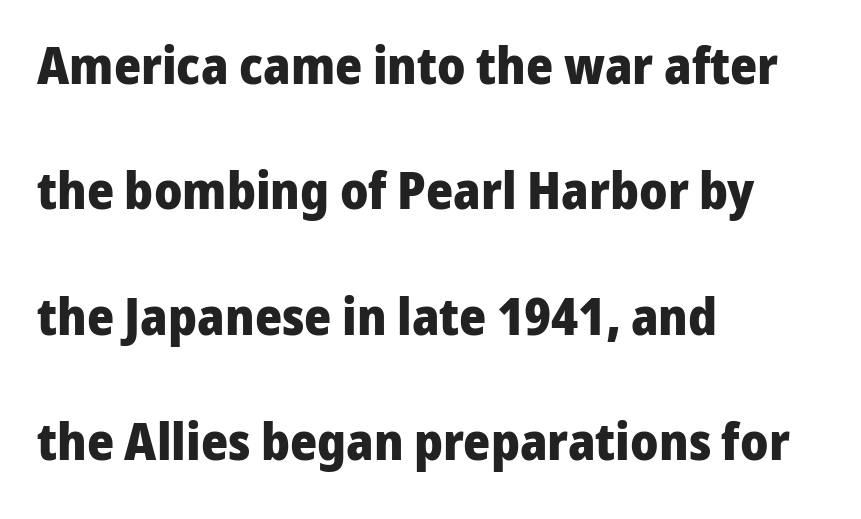
Q: Is the text bold? A: Yes.
Q: Is the text italic (slanted)? A: No, it is upright.
Q: Is the typeface a serif or a sans-serif typeface? A: Sans-serif.
Q: Is the text underlined? A: No.
Q: How is the paragraph aligned? A: Left-aligned.
Q: Is the spacing between letters normal or unusually wide? A: Normal.
Q: Is the spacing between lines tight, normal or loose? A: Loose.
Q: Width (condensed, normal, or wide)? A: Normal.
Q: Stroke contrast? A: Low.
Q: x-height? A: Medium.
Q: Monospaced? A: No.
